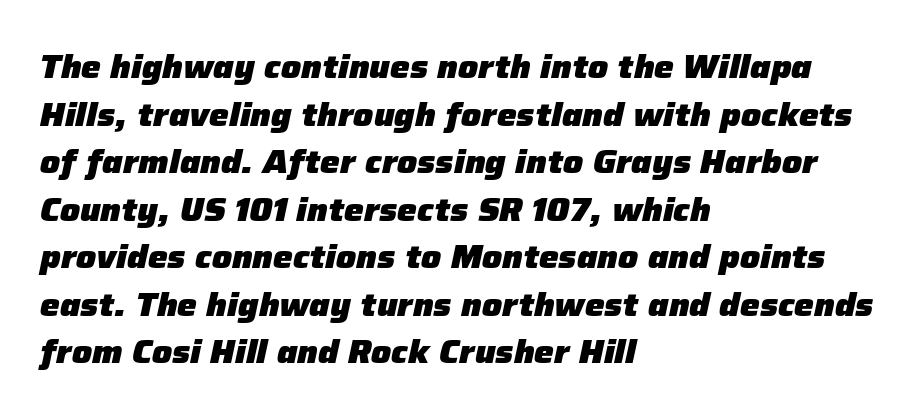
The image shows 33 px heavy type, italic (leaning right); set left-aligned, normal line spacing (1.44x), normal letter spacing, not underlined; low stroke contrast and a medium x-height.
